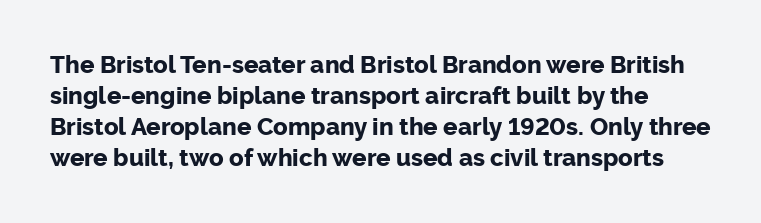
Q: Is the text bold? A: Yes.
Q: Is the text italic (slanted)? A: No, it is upright.
Q: Is the text underlined? A: No.
Q: Is the spacing between letters normal or unusually wide? A: Normal.
Q: Is the spacing between lines tight, normal or loose? A: Normal.
